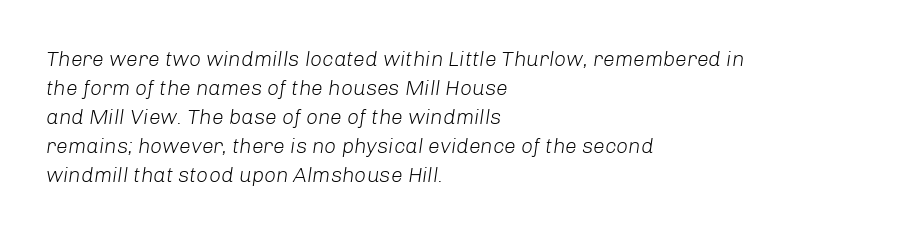
The glyphs are unaccompanied by any horizontal stroke below them. The axis of the letterforms is tilted away from vertical. If you drew a ruler down the left edge, every line would touch it. Quick note: interline space is typical. The strokes are not fattened; the text isn't bold.
